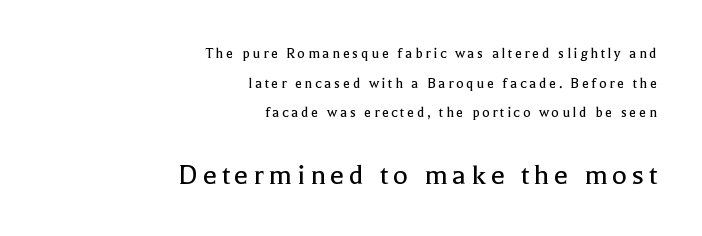
{"serif": "yes", "italic": "no", "bold": "no", "weight": "regular", "width": "normal", "x_height": "medium", "monospaced": "no", "underline": "no", "align": "right", "line_spacing_ratio": 1.85, "larger_block": "second", "size_ratio": 1.94, "glyph_px": 31}
